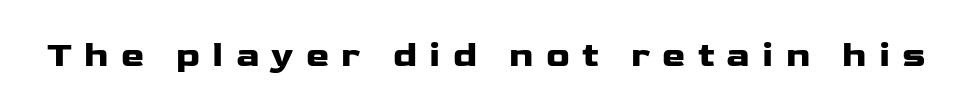
Q: Is the text bold? A: Yes.
Q: Is the text italic (slanted)? A: No, it is upright.
Q: Is the typeface a serif or a sans-serif typeface? A: Sans-serif.
Q: Is the text underlined? A: No.
Q: Is the spacing between letters normal or unusually wide? A: Unusually wide.
Q: Width (condensed, normal, or wide)? A: Wide.
Q: Stroke contrast? A: Low.
Q: x-height? A: Medium.
Q: Monospaced? A: No.
